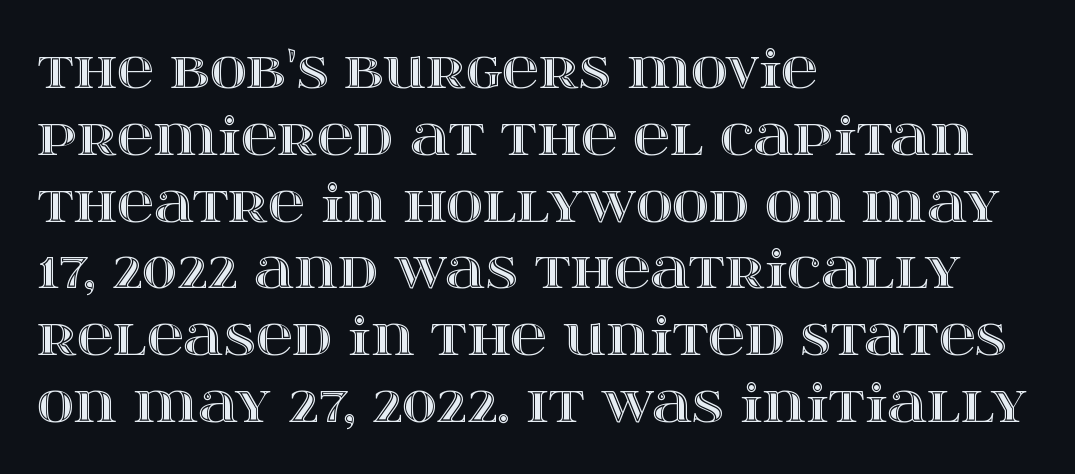
{"italic": "no", "width": "wide", "x_height": "large", "monospaced": "no", "underline": "no", "align": "left", "line_spacing": "normal", "line_spacing_ratio": 1.31, "letter_spacing": "normal", "letter_spacing_em": 0.0, "glyph_px": 51}
